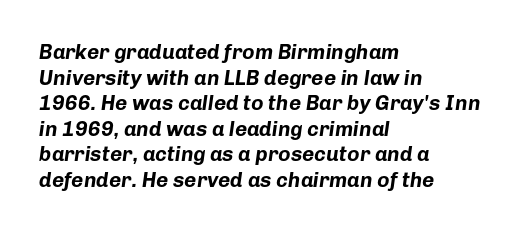
Descenders hang freely into open space. This sample is left-justified, so line endings fall wherever the words run out. Spacing between characters is what you'd get straight out of the box. Typographic density is high because the face is bold.
